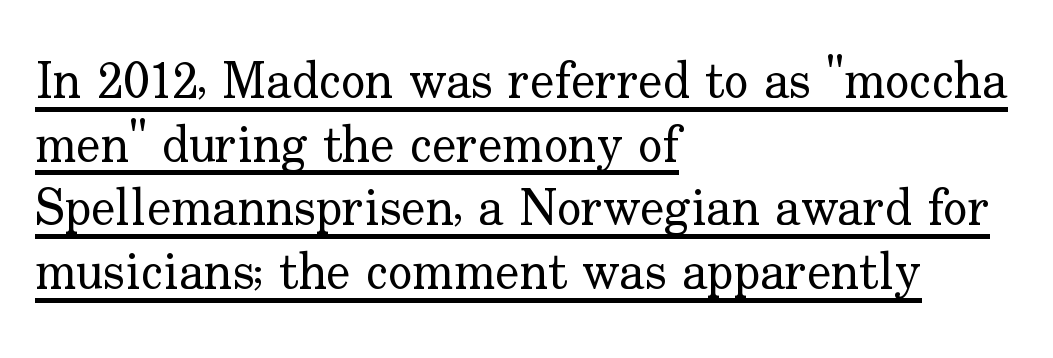
Check the space under the baseline: a stroke is drawn there. Line starts are locked; line ends wander. The face used here is proportionally spaced, like ordinary book or web type. The weight would be labelled regular, book, light, or lighter still. Evenly set lines give the paragraph a standard silhouette. The typography opts for an upright posture over an oblique one.
